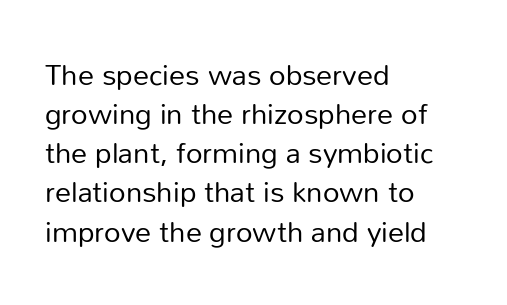
The image shows 29 px regular-weight sans-serif type, upright; set left-aligned, normal line spacing (1.35x), normal letter spacing, not underlined; low stroke contrast and a medium x-height.
